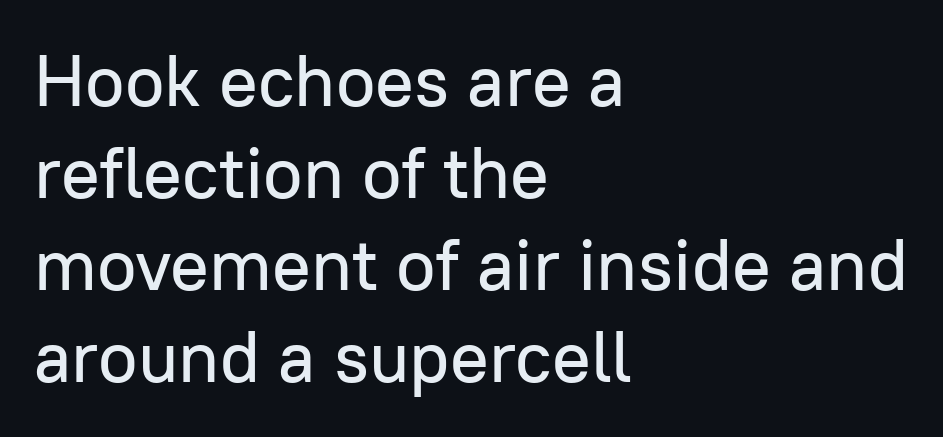
These lines are rendered in a variable-pitch font. Observe the ordinary spacing: letters are neighbours, not strangers. Posture: upright roman. The rows are spaced the way most documents space them.
